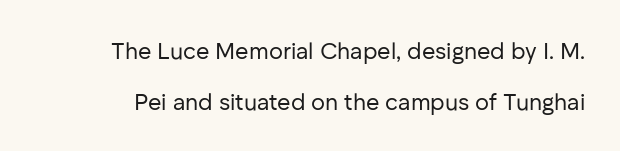
The image shows 23 px text type, upright; set loose line spacing (2.23x), normal letter spacing, not underlined.
